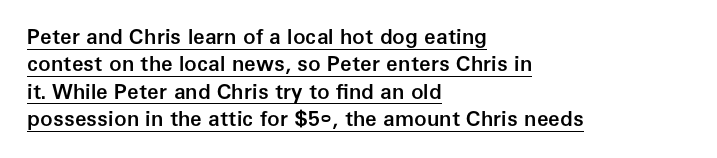
The image shows 21 px text type, upright; set left-aligned, normal line spacing (1.3x), normal letter spacing, underlined.
